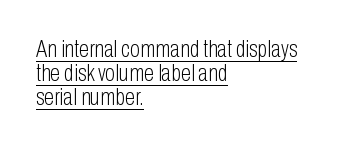
The letters look calm and open, with moderate or lighter stems. In terms of posture, this sample is upright. You could call the tracking neutral — neither tight nor loose. Layout note: lines flush left.
